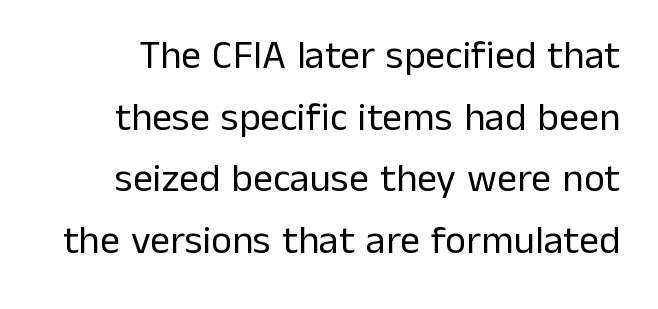
The strokes carry an ordinary text weight at most. The specimen omits any rule beneath the text block's lines. Font category for this specimen: sans-serif. Regular leading. Varying glyph widths throughout — classic text-font behaviour. Nobody touched the tracking dial on this one.
